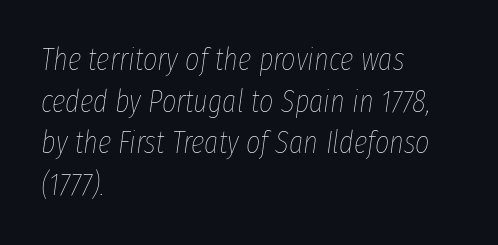
The image shows 31 px thin, condensed type, italic (leaning right); set left-aligned, normal line spacing (1.34x), normal letter spacing, not underlined; low stroke contrast and a medium x-height.
